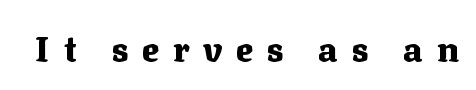
{"serif": "yes", "italic": "no", "bold": "yes", "weight": "heavy", "width": "normal", "stroke_contrast": "medium", "x_height": "medium", "monospaced": "no", "underline": "no", "letter_spacing": "wide", "letter_spacing_em": 0.4, "glyph_px": 35}
